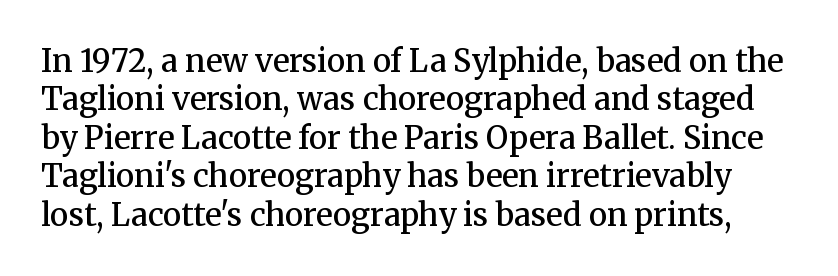
The foot of each line stays bare and open. The rendering keeps characters at their native spacing. Italic? Not at all — the glyphs are vertical. The glyphs have the mass of a demibold cut, below bold.
